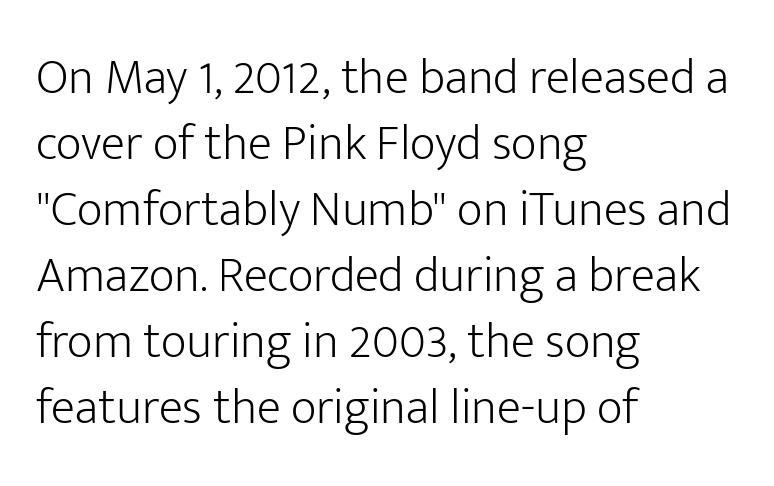
{"serif": "no", "italic": "no", "bold": "no", "weight": "light", "width": "normal", "stroke_contrast": "low", "x_height": "medium", "monospaced": "no", "underline": "no", "align": "left", "line_spacing": "normal", "line_spacing_ratio": 1.32, "letter_spacing": "normal", "letter_spacing_em": 0.0, "glyph_px": 50}
